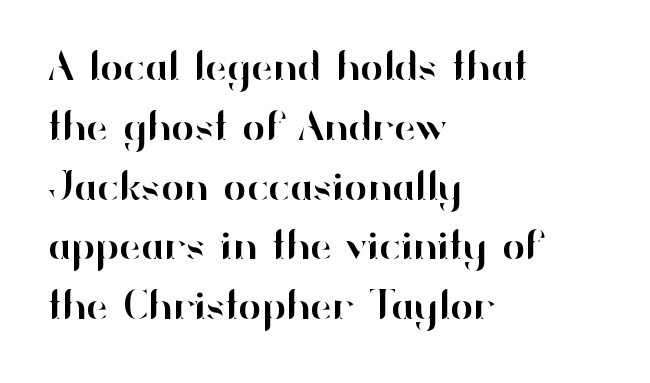
Grotesque or geometric, the face here clearly has no serifs. The text block is weighted toward the left margin, trailing off unevenly rightward. The type sits square on the baseline with zero lean. The rendering uses a moderate line-height, typical for paragraphs. Underline: absent. The passage shown is typed in a proportional face where columns would drift.
